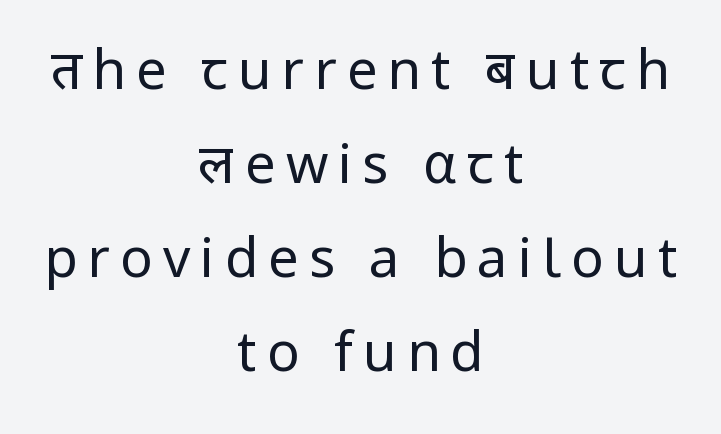
{"serif": "no", "italic": "no", "bold": "no", "weight": "regular", "width": "normal", "stroke_contrast": "low", "x_height": "medium", "monospaced": "no", "underline": "no", "align": "center", "line_spacing_ratio": 1.74, "glyph_px": 54}
